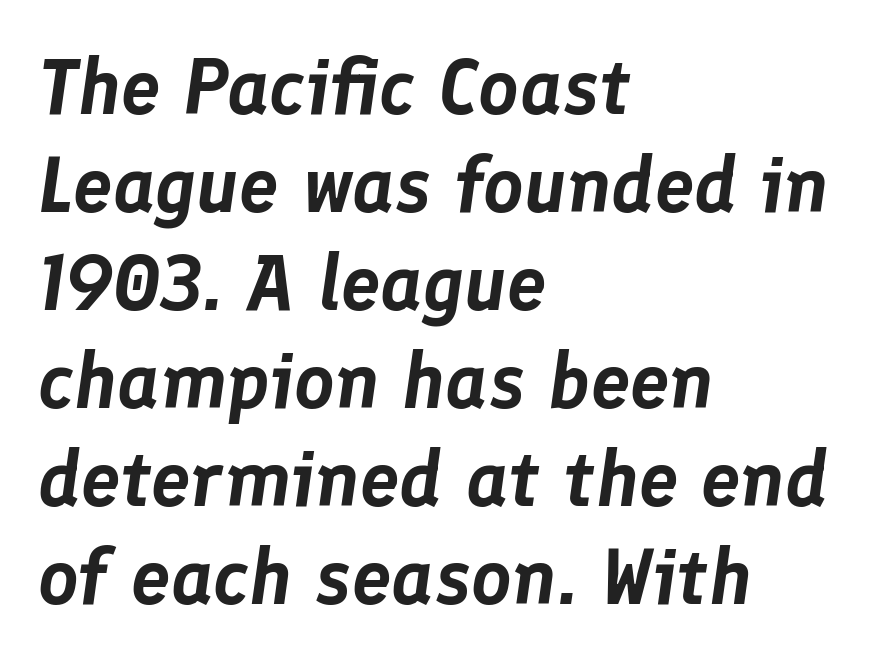
The image shows 79 px text type, italic (leaning right); set left-aligned, line spacing 1.24x, normal letter spacing, not underlined; low stroke contrast and a medium x-height.
